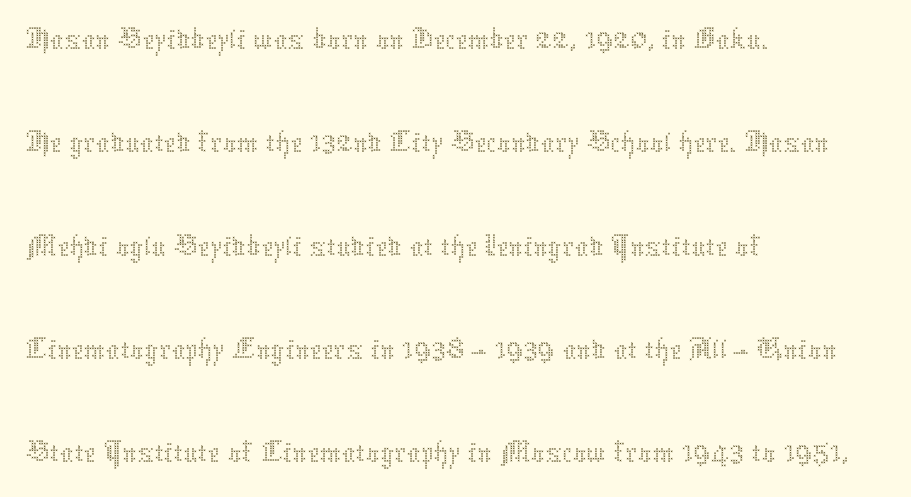
Q: Is the text bold? A: No.
Q: Is the text italic (slanted)? A: No, it is upright.
Q: Is the text underlined? A: No.
Q: How is the paragraph aligned? A: Left-aligned.
Q: Is the spacing between letters normal or unusually wide? A: Normal.
Q: Is the spacing between lines tight, normal or loose? A: Normal.
Q: Width (condensed, normal, or wide)? A: Normal.
Q: Stroke contrast? A: Medium.
Q: x-height? A: Medium.
Q: Monospaced? A: No.
